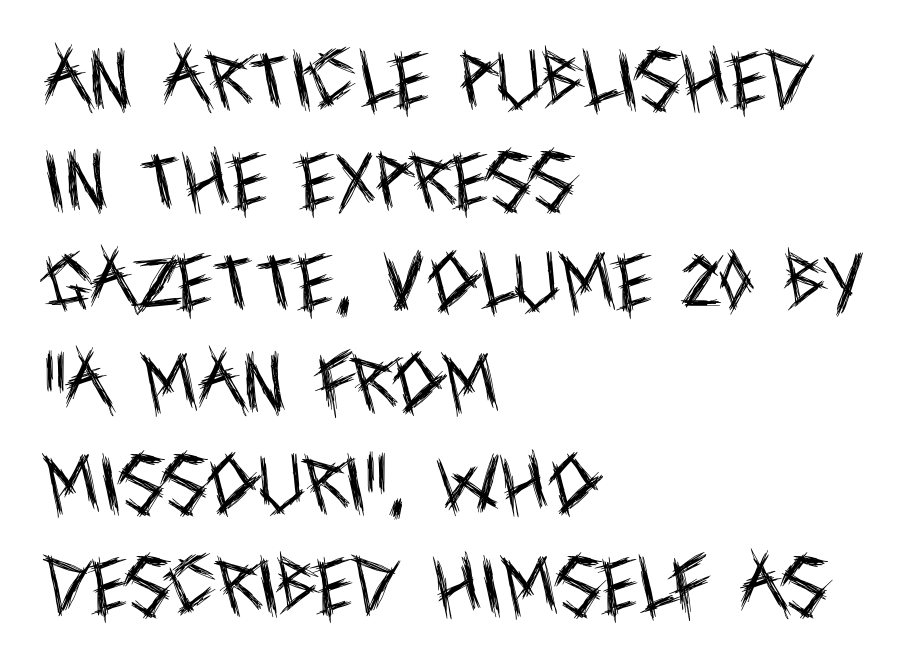
Q: Is the text bold? A: No.
Q: Is the text italic (slanted)? A: No, it is upright.
Q: Is the typeface a serif or a sans-serif typeface? A: Sans-serif.
Q: Is the text underlined? A: No.
Q: How is the paragraph aligned? A: Left-aligned.
Q: Is the spacing between letters normal or unusually wide? A: Normal.
Q: Is the spacing between lines tight, normal or loose? A: Normal.
Q: Width (condensed, normal, or wide)? A: Condensed.
Q: x-height? A: Large.
Q: Monospaced? A: No.
